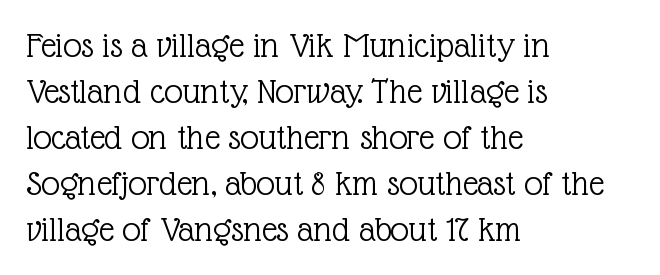
{"serif": "yes", "italic": "no", "bold": "no", "weight": "light", "width": "normal", "x_height": "medium", "monospaced": "no", "underline": "no", "align": "left", "line_spacing_ratio": 1.24, "letter_spacing": "normal", "letter_spacing_em": 0.0, "glyph_px": 37}
